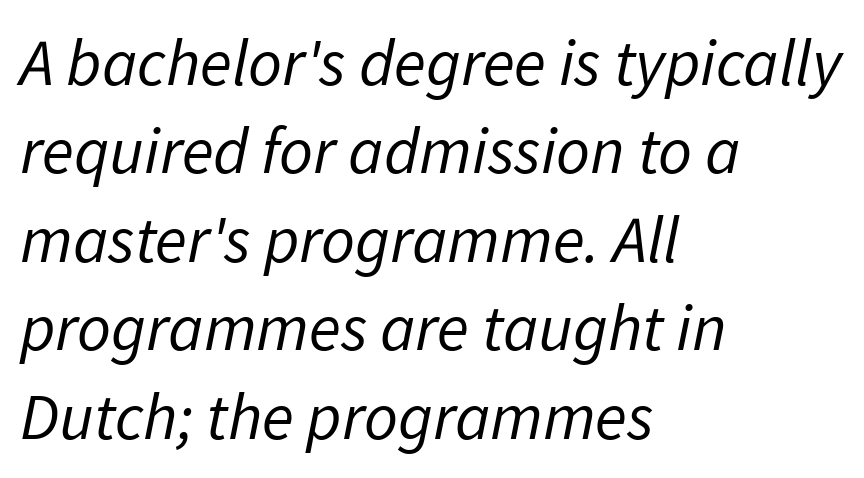
{"serif": "no", "bold": "no", "weight": "regular", "width": "normal", "stroke_contrast": "low", "x_height": "medium", "monospaced": "no", "underline": "no", "align": "left", "line_spacing": "normal", "line_spacing_ratio": 1.34, "letter_spacing": "normal", "letter_spacing_em": 0.0, "glyph_px": 66}
